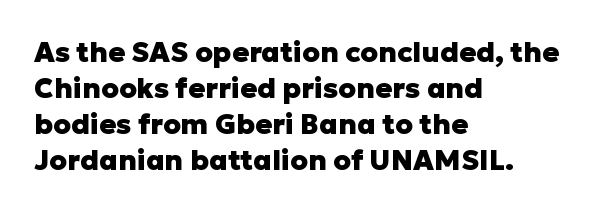
Q: Is the text bold? A: Yes.
Q: Is the text italic (slanted)? A: No, it is upright.
Q: Is the typeface a serif or a sans-serif typeface? A: Sans-serif.
Q: Is the text underlined? A: No.
Q: How is the paragraph aligned? A: Left-aligned.
Q: Is the spacing between letters normal or unusually wide? A: Normal.
Q: Is the spacing between lines tight, normal or loose? A: Normal.
Q: Width (condensed, normal, or wide)? A: Normal.
Q: Stroke contrast? A: Low.
Q: x-height? A: Medium.
Q: Monospaced? A: No.
